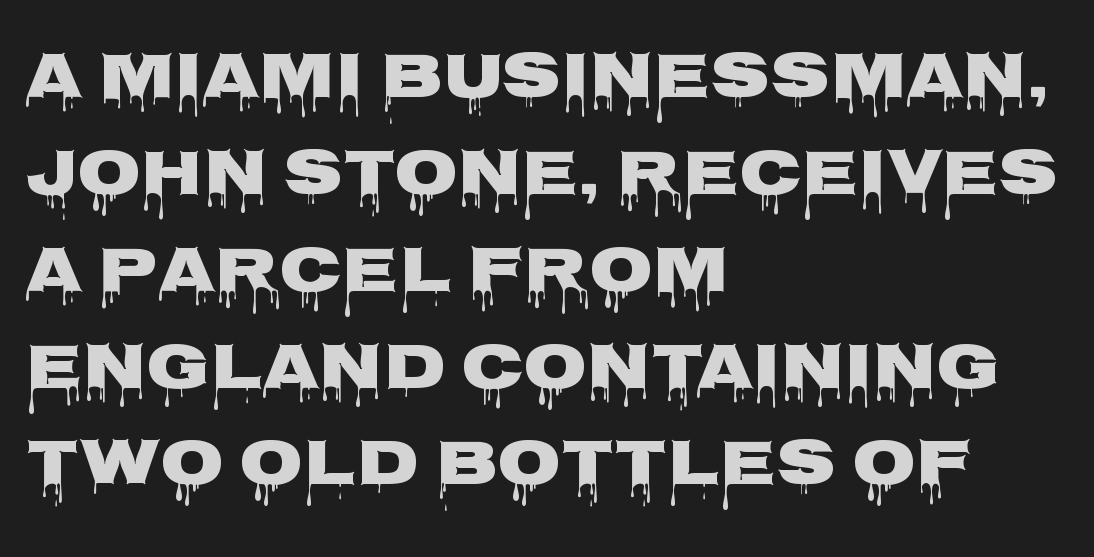
The image shows 65 px heavy, wide sans-serif type, upright; set left-aligned, normal line spacing (1.49x), normal letter spacing, not underlined; low stroke contrast and a large x-height.
